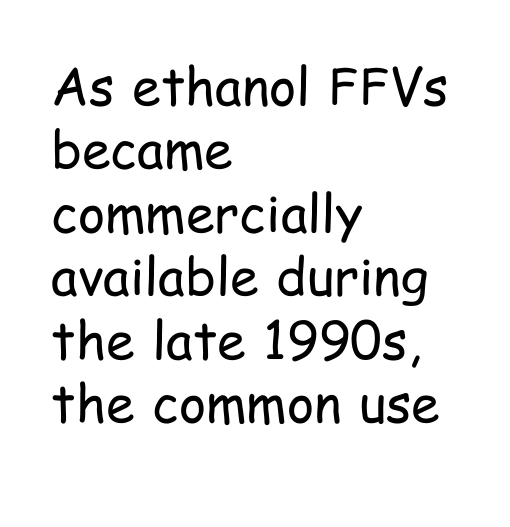
{"serif": "no", "italic": "no", "bold": "no", "weight": "regular", "width": "condensed", "stroke_contrast": "low", "x_height": "medium", "monospaced": "no", "underline": "no", "align": "left", "line_spacing_ratio": 1.22, "letter_spacing": "normal", "letter_spacing_em": 0.0, "glyph_px": 52}
